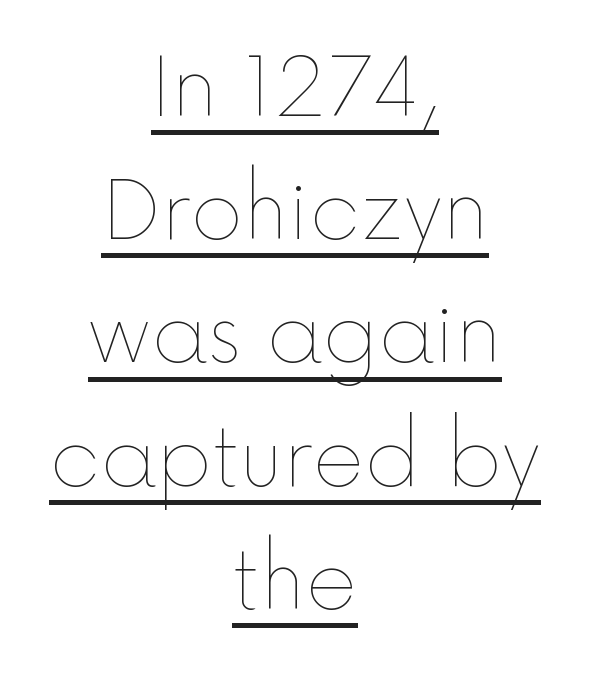
{"italic": "no", "bold": "no", "weight": "thin", "width": "normal", "x_height": "medium", "monospaced": "no", "underline": "yes", "align": "center", "line_spacing": "normal", "line_spacing_ratio": 1.54, "letter_spacing": "normal", "letter_spacing_em": 0.0, "glyph_px": 80}
